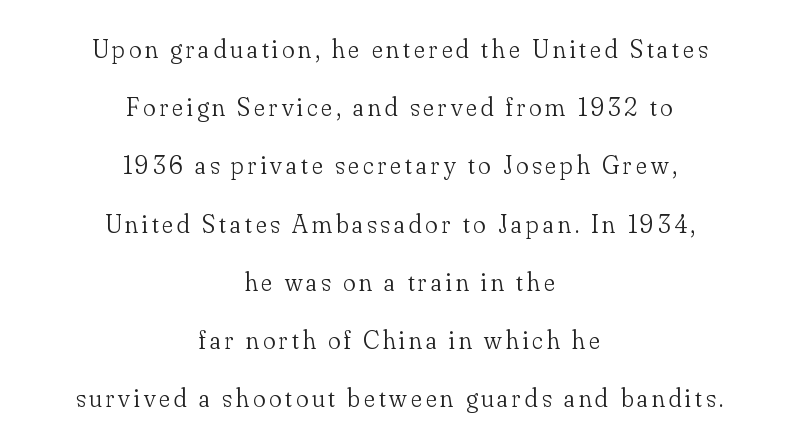
{"italic": "no", "bold": "no", "underline": "no", "align": "center", "line_spacing": "loose", "line_spacing_ratio": 2.24, "glyph_px": 26}
